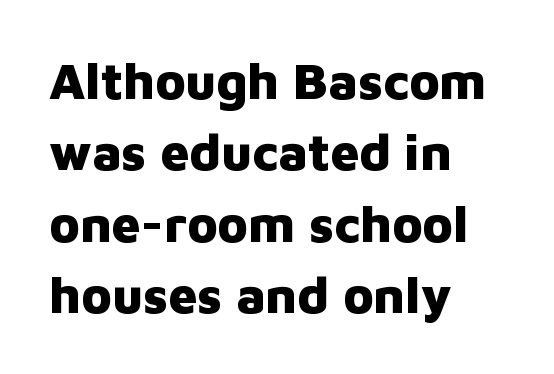
The image shows 51 px heavy sans-serif type, upright; set left-aligned, normal line spacing (1.4x), normal letter spacing, not underlined; low stroke contrast and a medium x-height.
